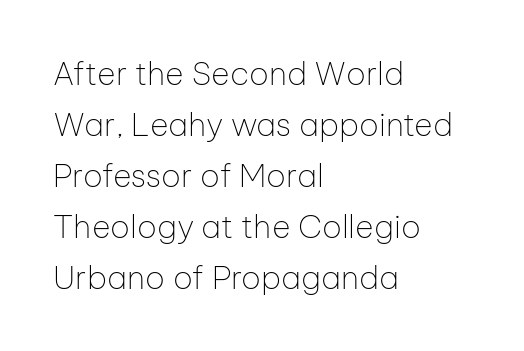
Q: Is the text bold? A: No.
Q: Is the text italic (slanted)? A: No, it is upright.
Q: Is the typeface a serif or a sans-serif typeface? A: Sans-serif.
Q: Is the text underlined? A: No.
Q: How is the paragraph aligned? A: Left-aligned.
Q: Is the spacing between letters normal or unusually wide? A: Normal.
Q: Is the spacing between lines tight, normal or loose? A: Normal.
Q: Width (condensed, normal, or wide)? A: Normal.
Q: Stroke contrast? A: Low.
Q: x-height? A: Medium.
Q: Monospaced? A: No.
